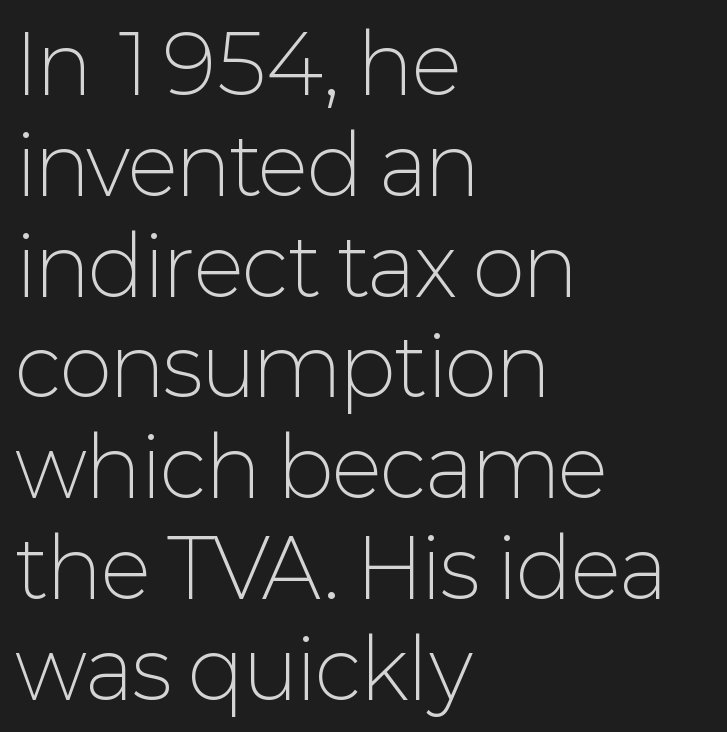
The image shows 80 px light sans-serif type, upright; set left-aligned, normal line spacing (1.26x), normal letter spacing, not underlined; low stroke contrast and a medium x-height.
